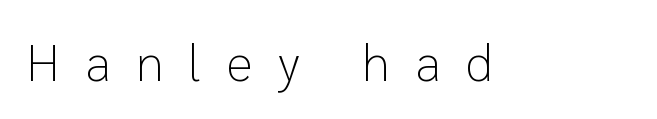
{"serif": "no", "italic": "no", "bold": "no", "weight": "light", "width": "normal", "stroke_contrast": "low", "x_height": "medium", "monospaced": "no", "underline": "no", "letter_spacing": "wide", "letter_spacing_em": 0.49, "glyph_px": 51}
